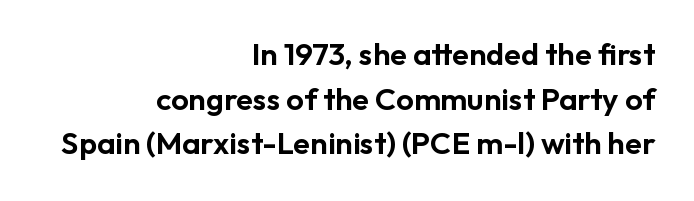
Q: Is the text italic (slanted)? A: No, it is upright.
Q: Is the typeface a serif or a sans-serif typeface? A: Sans-serif.
Q: Is the text underlined? A: No.
Q: How is the paragraph aligned? A: Right-aligned.
Q: Is the spacing between letters normal or unusually wide? A: Normal.
Q: Is the spacing between lines tight, normal or loose? A: Normal.
Q: Width (condensed, normal, or wide)? A: Normal.
Q: Stroke contrast? A: Low.
Q: x-height? A: Medium.
Q: Monospaced? A: No.
